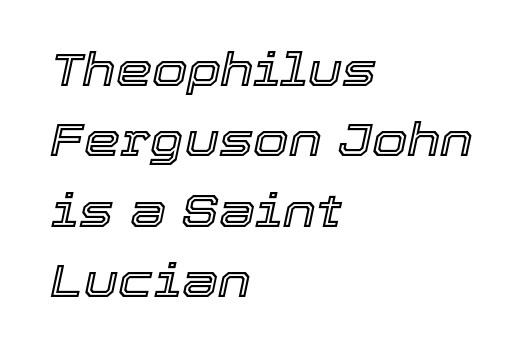
Standard letterfit; no display-style spreading of the glyphs. Designer's note — italics engaged. Summary of vertical rhythm: regular, with standard interline spacing. Line beginnings align vertically; line endings do not.
